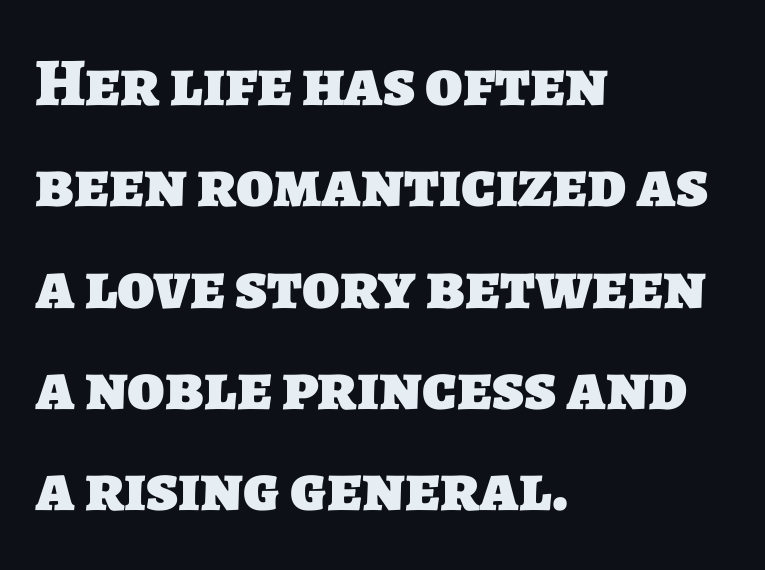
{"serif": "no", "bold": "yes", "weight": "heavy", "width": "normal", "stroke_contrast": "low", "x_height": "large", "monospaced": "no", "underline": "no", "align": "left", "line_spacing": "normal", "line_spacing_ratio": 1.49, "letter_spacing": "normal", "letter_spacing_em": 0.0, "glyph_px": 68}
